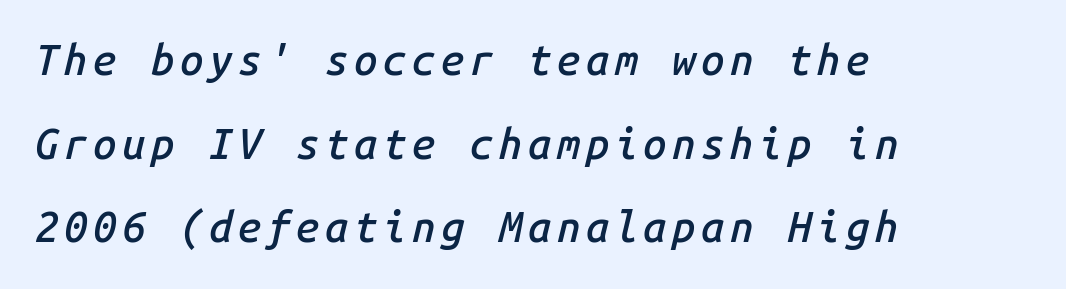
Q: Is the text bold? A: Semi-bold.
Q: Is the text italic (slanted)? A: Yes, it leans right by about 14 degrees.
Q: Is the text underlined? A: No.
Q: How is the paragraph aligned? A: Left-aligned.
Q: Is the spacing between lines tight, normal or loose? A: Loose.
Q: Width (condensed, normal, or wide)? A: Normal.
Q: Stroke contrast? A: Low.
Q: x-height? A: Medium.
Q: Monospaced? A: Yes.
